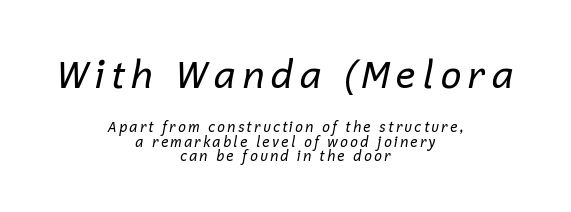
Think of a printed novel: that variable character pitch is what you see here. The designer gave the opening block more size than the closing block. Decoration check: the copy has no underline. No heavy texture on the line: the type isn't bold.
